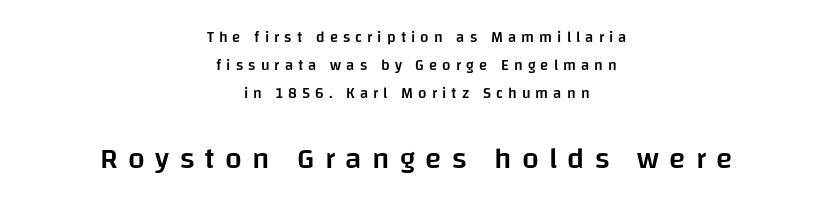
Descenders hang freely into open space. The characters display no serif detailing; their extremities are plain. This is moderately heavy type, rendered in semibold. This sample uses an upright cut, with every glyph sitting square on the baseline. The letters advance in unequal steps, a hallmark of proportional type. Horizontal alignment here is central, giving a formal, balanced look.
